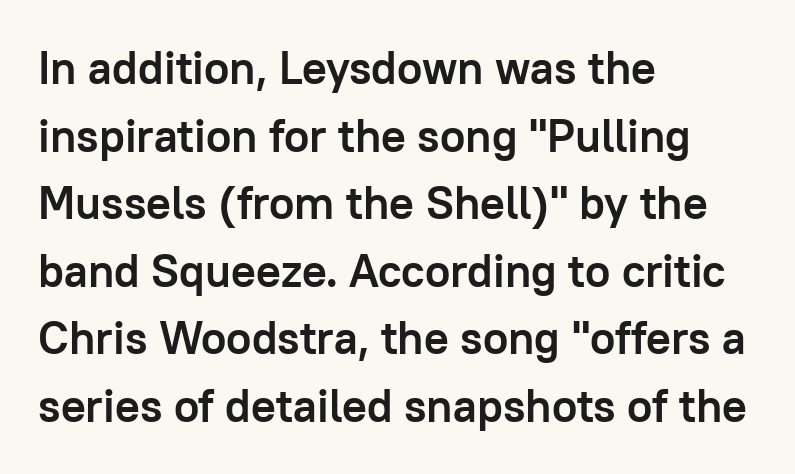
{"serif": "no", "italic": "no", "bold": "yes", "weight": "semibold", "width": "normal", "stroke_contrast": "low", "x_height": "medium", "monospaced": "no", "underline": "no", "align": "left", "line_spacing": "normal", "line_spacing_ratio": 1.47, "letter_spacing": "normal", "letter_spacing_em": 0.0, "glyph_px": 46}
